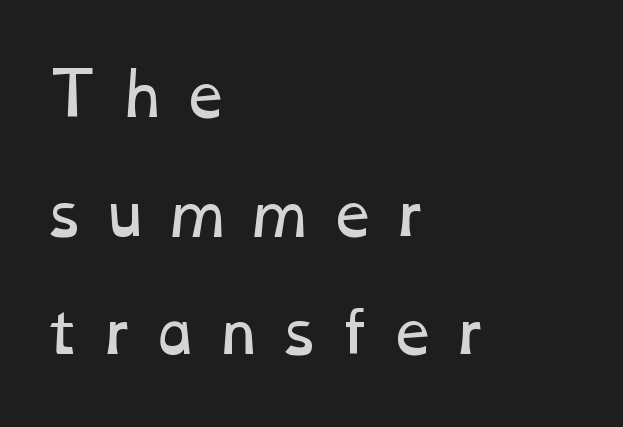
The image shows 57 px regular-weight, wide type; set left-aligned, loose line spacing (2.08x), unusually wide letter spacing (+0.28 em), not underlined; low stroke contrast and a medium x-height.
